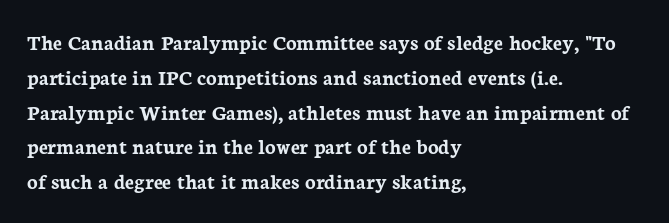
Q: Is the text bold? A: Yes.
Q: Is the text italic (slanted)? A: No, it is upright.
Q: Is the text underlined? A: No.
Q: How is the paragraph aligned? A: Left-aligned.
Q: Is the spacing between letters normal or unusually wide? A: Normal.
Q: Is the spacing between lines tight, normal or loose? A: Normal.
